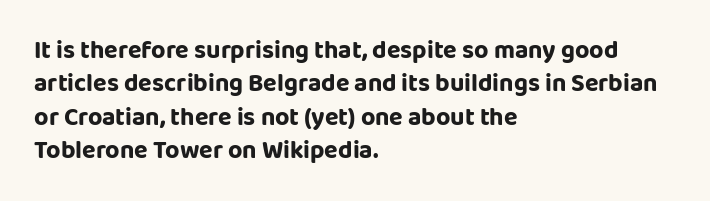
{"italic": "no", "underline": "no", "align": "left", "line_spacing": "normal", "line_spacing_ratio": 1.34, "letter_spacing": "normal", "letter_spacing_em": 0.0, "glyph_px": 25}
